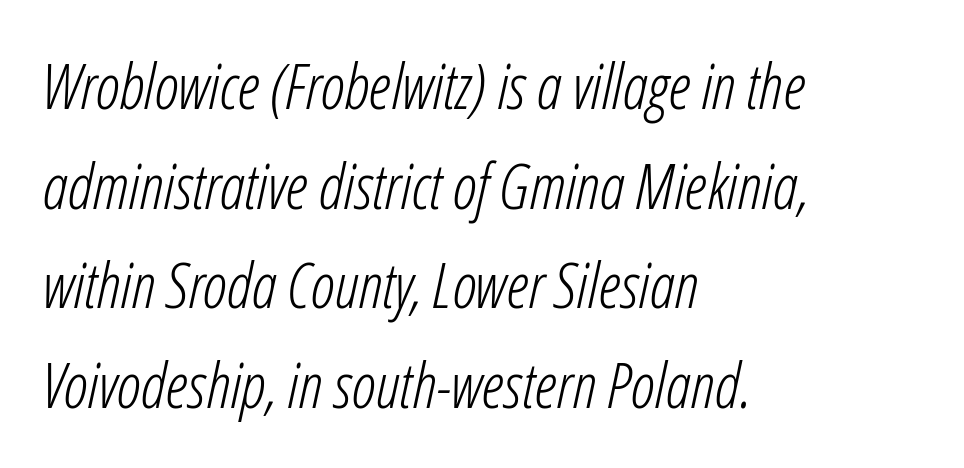
Q: Is the text bold? A: No.
Q: Is the text italic (slanted)? A: Yes, it leans right by about 12 degrees.
Q: Is the text underlined? A: No.
Q: How is the paragraph aligned? A: Left-aligned.
Q: Is the spacing between letters normal or unusually wide? A: Normal.
Q: Is the spacing between lines tight, normal or loose? A: Normal.
Q: Width (condensed, normal, or wide)? A: Condensed.
Q: Stroke contrast? A: Low.
Q: x-height? A: Medium.
Q: Monospaced? A: No.
